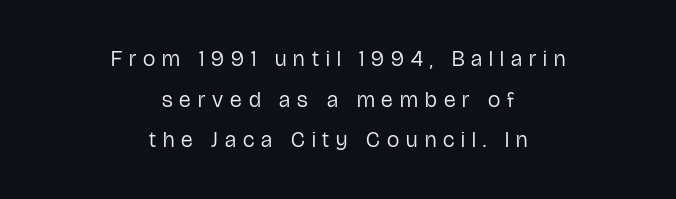
The image shows 22 px text type, upright; set centered, line spacing 1.85x, unusually wide letter spacing (+0.32 em), not underlined.
